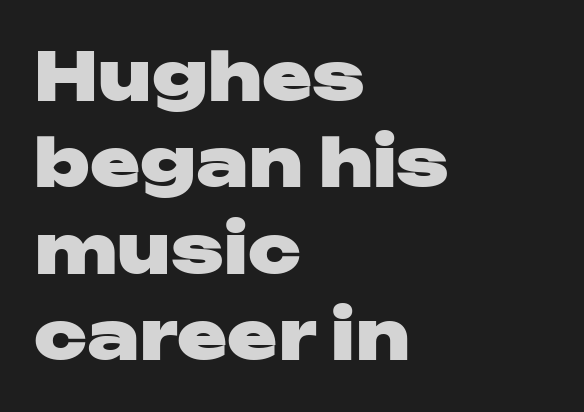
Regarding serifs, this sample does without them. The rag falls on the right side of this text block. Does the leading feel generous? No, just average. Each row of text sits above clean, open space. In terms of weight, the rendering is a true, heavy bold.
